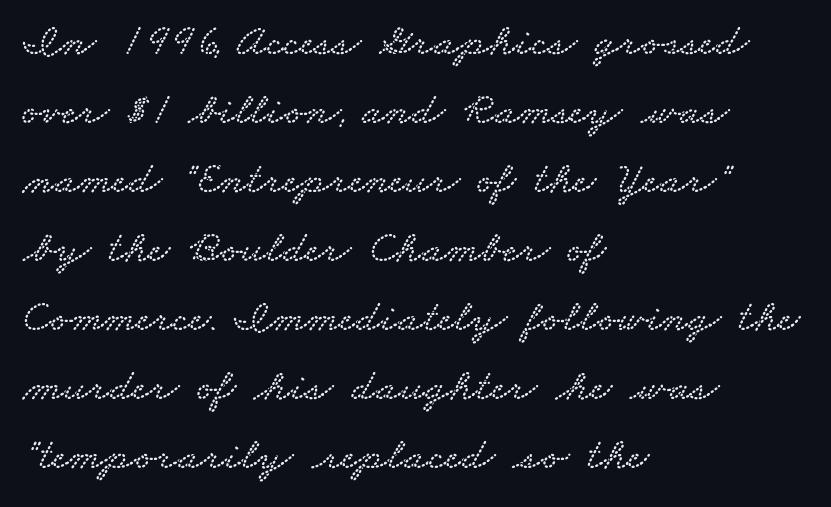
{"serif": "yes", "width": "wide", "stroke_contrast": "low", "x_height": "small", "monospaced": "no", "underline": "no", "align": "left", "line_spacing": "normal", "line_spacing_ratio": 1.5, "letter_spacing": "normal", "letter_spacing_em": 0.0, "glyph_px": 46}
